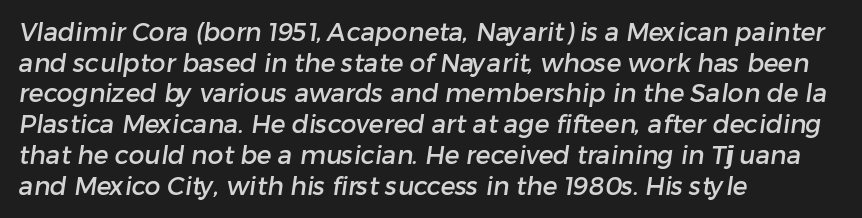
{"underline": "no", "align": "left", "line_spacing_ratio": 1.23, "letter_spacing": "normal", "letter_spacing_em": 0.0, "glyph_px": 25}
